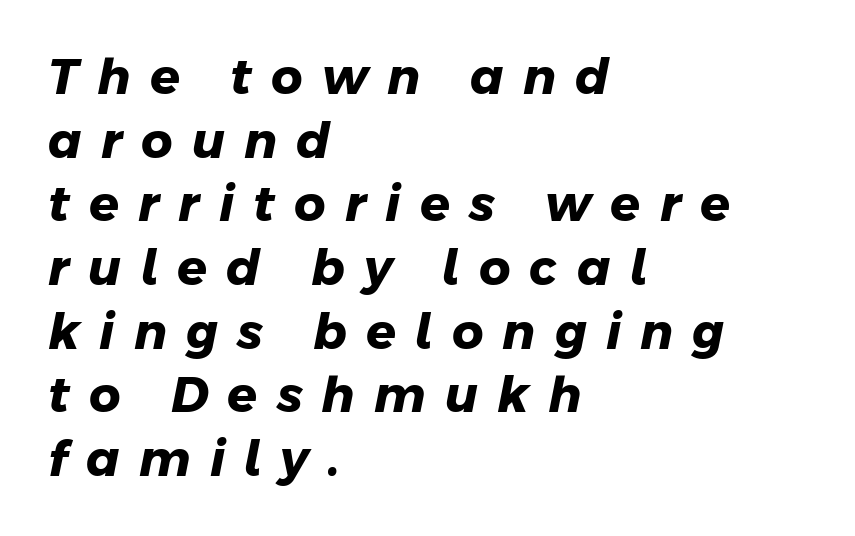
The image shows 49 px heavy sans-serif type; set left-aligned, normal line spacing (1.3x), unusually wide letter spacing (+0.39 em), not underlined; low stroke contrast and a medium x-height.
